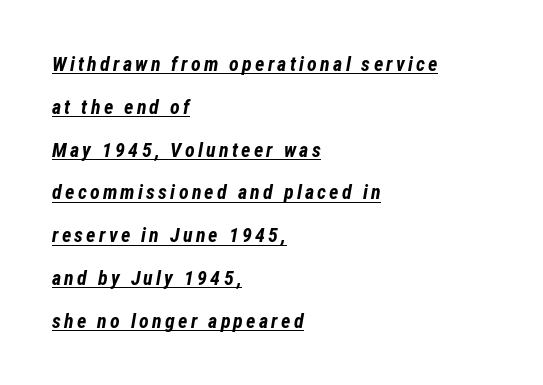
Q: Is the text bold? A: Yes.
Q: Is the text italic (slanted)? A: Yes, it leans right by about 12 degrees.
Q: Is the text underlined? A: Yes.
Q: How is the paragraph aligned? A: Left-aligned.
Q: Is the spacing between lines tight, normal or loose? A: Loose.
